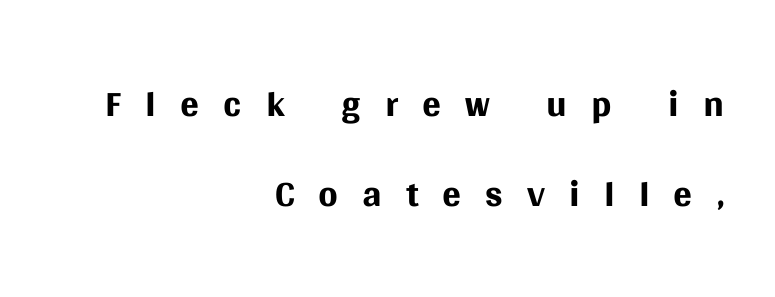
Q: Is the text bold? A: No.
Q: Is the text italic (slanted)? A: No, it is upright.
Q: Is the typeface a serif or a sans-serif typeface? A: Sans-serif.
Q: Is the text underlined? A: No.
Q: How is the paragraph aligned? A: Right-aligned.
Q: Is the spacing between letters normal or unusually wide? A: Unusually wide.
Q: Is the spacing between lines tight, normal or loose? A: Normal.
Q: Width (condensed, normal, or wide)? A: Normal.
Q: Stroke contrast? A: Medium.
Q: x-height? A: Large.
Q: Monospaced? A: No.
